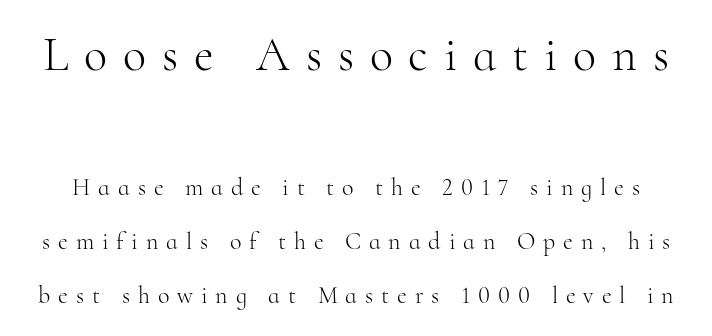
Words appear elongated and porous because spacing is wide. Note the varied advance widths — an 'i' is clearly narrower than an 'm'. Whoever set this made the first block the dominant, larger element. I'd call this a serif setting — the letters wear small feet. Is this a heavy cut? Hardly; it is regular or lighter.
